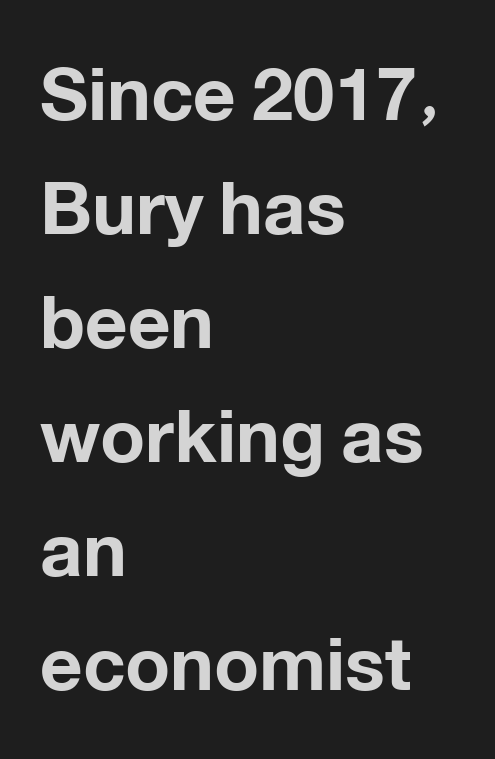
The image shows 74 px bold sans-serif type, upright; set left-aligned, normal line spacing (1.54x), normal letter spacing, not underlined; low stroke contrast and a medium x-height.
